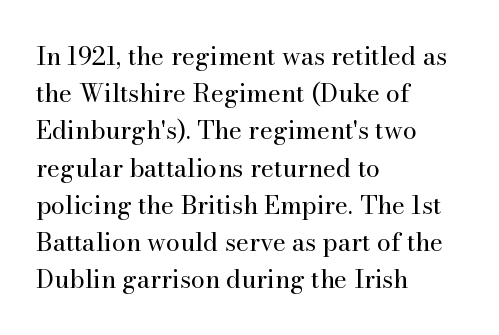
The image shows 25 px text type, upright; set left-aligned, normal line spacing (1.49x), normal letter spacing, not underlined.
